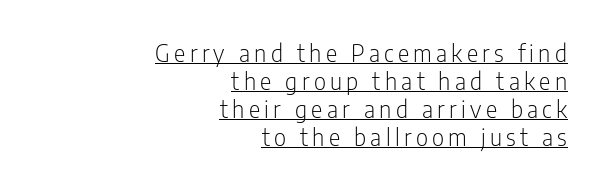
The image shows 24 px text type, upright; set right-aligned, line spacing 1.17x, underlined.
